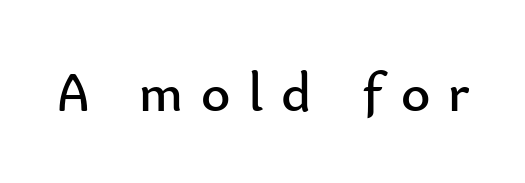
{"serif": "no", "italic": "no", "bold": "no", "weight": "regular", "width": "normal", "stroke_contrast": "low", "x_height": "small", "monospaced": "no", "underline": "no", "letter_spacing": "wide", "letter_spacing_em": 0.31, "glyph_px": 56}
